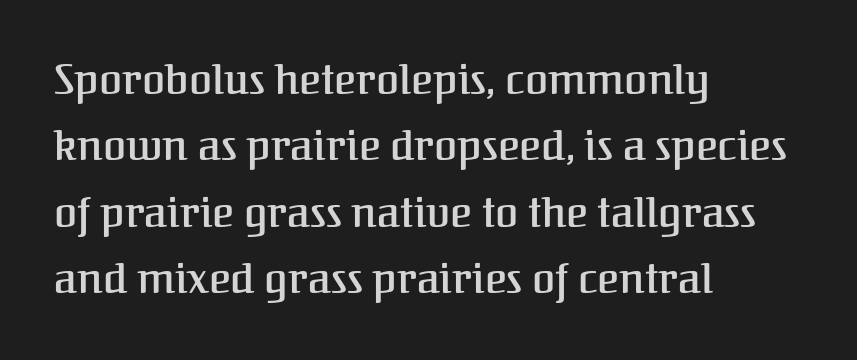
Q: Is the text bold? A: Semi-bold.
Q: Is the text italic (slanted)? A: No, it is upright.
Q: Is the typeface a serif or a sans-serif typeface? A: Serif.
Q: Is the text underlined? A: No.
Q: How is the paragraph aligned? A: Left-aligned.
Q: Is the spacing between letters normal or unusually wide? A: Normal.
Q: Is the spacing between lines tight, normal or loose? A: Normal.
Q: Width (condensed, normal, or wide)? A: Normal.
Q: Stroke contrast? A: Medium.
Q: x-height? A: Medium.
Q: Monospaced? A: No.
